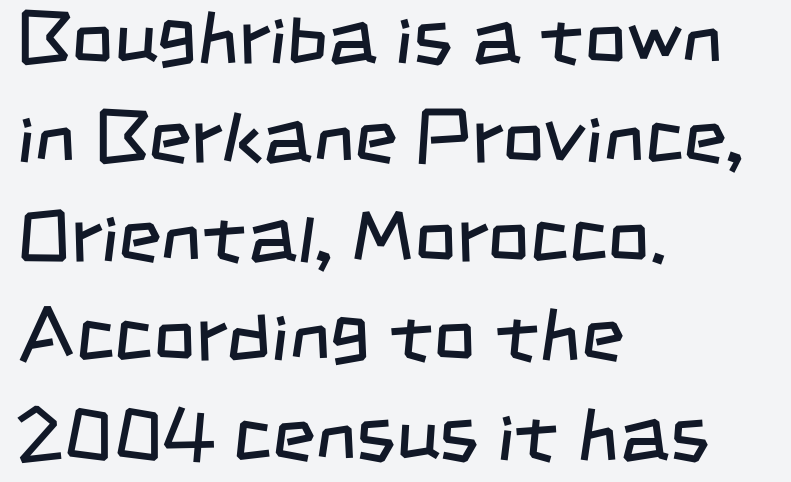
{"serif": "no", "bold": "no", "weight": "regular", "width": "condensed", "stroke_contrast": "low", "x_height": "large", "monospaced": "no", "underline": "no", "align": "left", "line_spacing": "normal", "line_spacing_ratio": 1.34, "letter_spacing": "normal", "letter_spacing_em": 0.0, "glyph_px": 74}
